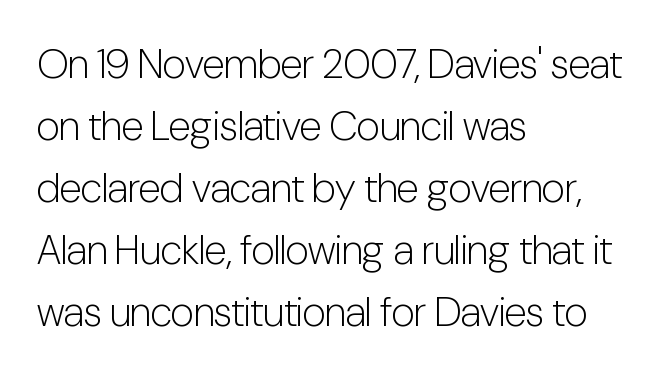
Q: Is the text bold? A: No.
Q: Is the text italic (slanted)? A: No, it is upright.
Q: Is the typeface a serif or a sans-serif typeface? A: Sans-serif.
Q: Is the text underlined? A: No.
Q: How is the paragraph aligned? A: Left-aligned.
Q: Is the spacing between letters normal or unusually wide? A: Normal.
Q: Is the spacing between lines tight, normal or loose? A: Normal.
Q: Width (condensed, normal, or wide)? A: Condensed.
Q: Stroke contrast? A: Low.
Q: x-height? A: Medium.
Q: Monospaced? A: No.
